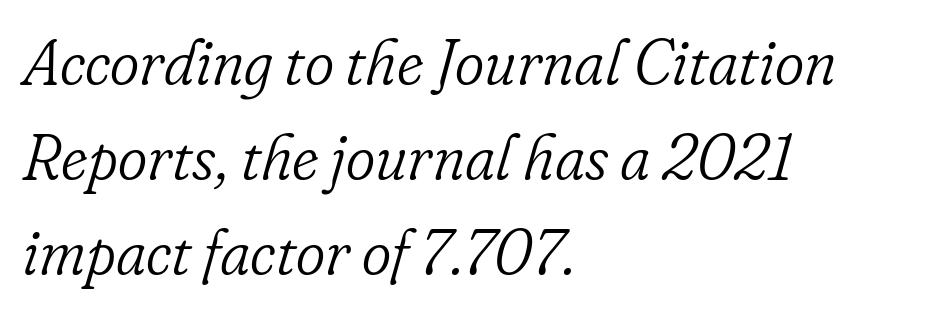
{"serif": "yes", "italic": "yes", "lean": "right", "slant_degrees": 16, "bold": "no", "weight": "light", "width": "normal", "stroke_contrast": "low", "x_height": "small", "monospaced": "no", "underline": "no", "align": "left", "line_spacing": "normal", "line_spacing_ratio": 1.51, "letter_spacing": "normal", "letter_spacing_em": 0.0, "glyph_px": 63}
